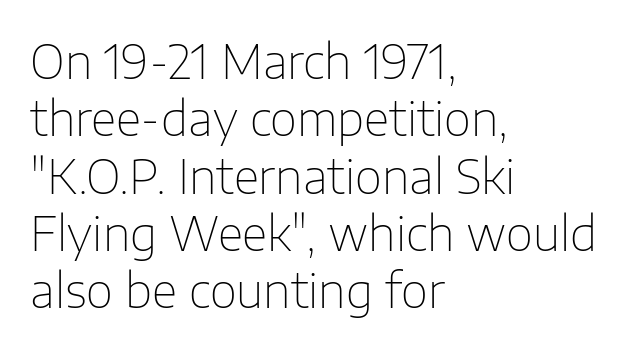
Q: Is the text bold? A: No.
Q: Is the text italic (slanted)? A: No, it is upright.
Q: Is the typeface a serif or a sans-serif typeface? A: Sans-serif.
Q: Is the text underlined? A: No.
Q: How is the paragraph aligned? A: Left-aligned.
Q: Is the spacing between letters normal or unusually wide? A: Normal.
Q: Width (condensed, normal, or wide)? A: Normal.
Q: Stroke contrast? A: Low.
Q: x-height? A: Medium.
Q: Monospaced? A: No.
